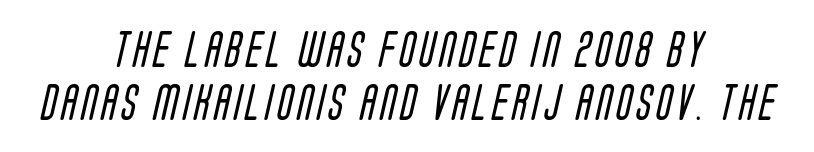
The image shows 36 px regular-weight, condensed sans-serif type; set centered, normal line spacing (1.47x), not underlined; low stroke contrast and a large x-height.
